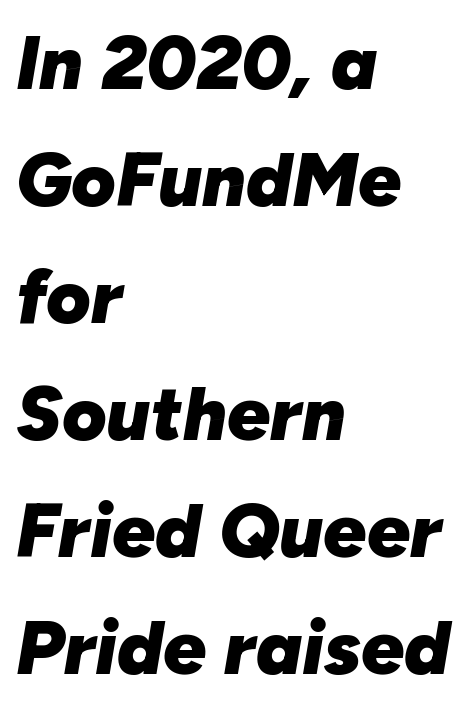
{"italic": "yes", "lean": "right", "slant_degrees": 10, "bold": "yes", "weight": "heavy", "width": "normal", "stroke_contrast": "low", "x_height": "medium", "monospaced": "no", "underline": "no", "align": "left", "line_spacing": "normal", "line_spacing_ratio": 1.54, "letter_spacing": "normal", "letter_spacing_em": 0.0, "glyph_px": 76}
